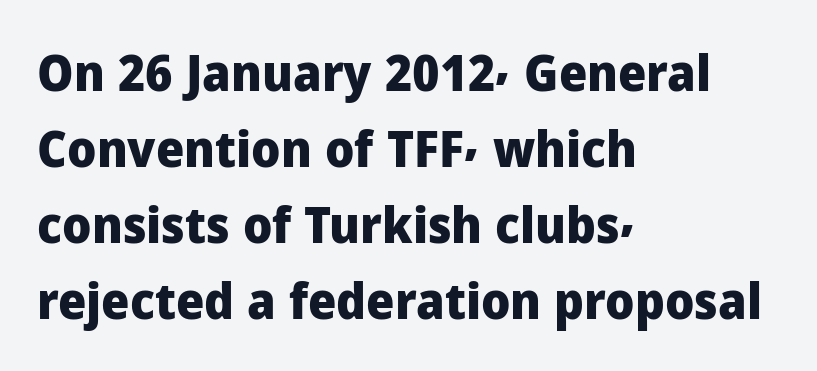
{"serif": "no", "italic": "no", "bold": "yes", "weight": "heavy", "width": "normal", "stroke_contrast": "low", "x_height": "medium", "monospaced": "no", "underline": "no", "align": "left", "line_spacing": "normal", "line_spacing_ratio": 1.52, "letter_spacing": "normal", "letter_spacing_em": 0.0, "glyph_px": 50}
